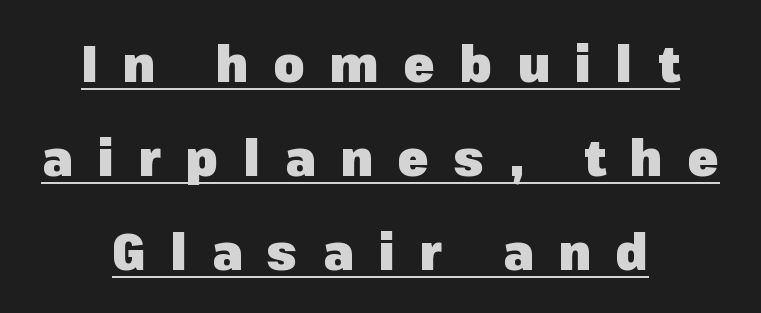
Where is the straight margin? There isn't one; the lines are centered. Italic: no, the glyphs are upright roman. The characters display no serif detailing; their extremities are plain. Is this a fixed-width face? No — the glyphs have proportional, varying widths. Strokes here are thick enough to call this a true bold. Display-style spreading of the glyphs; the letterfit is very open.
